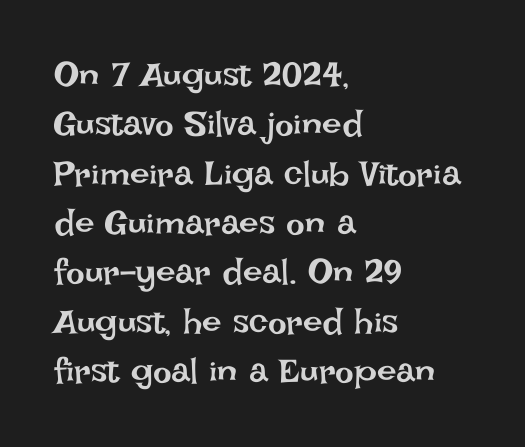
A roman cut, with each character standing at attention. The font is comparable to plain body text, perhaps lighter. The letters sit at their default tracking, neither squeezed nor spread. This sample is left-justified, so line endings fall wherever the words run out. One glance says typical: line gaps are just what's usual.
